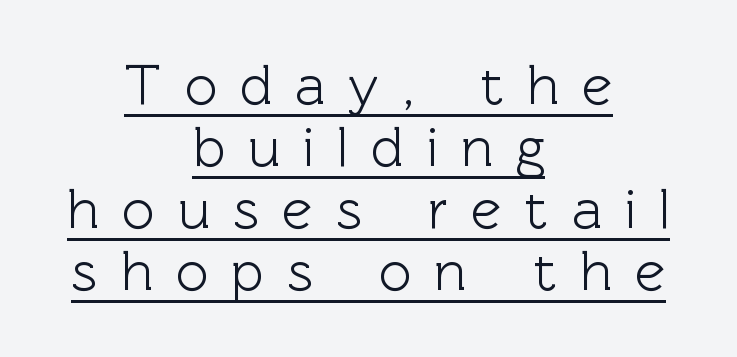
The image shows 57 px sans-serif type, upright; set centered, tight line spacing (1.09x), unusually wide letter spacing (+0.4 em), underlined; a medium x-height.
